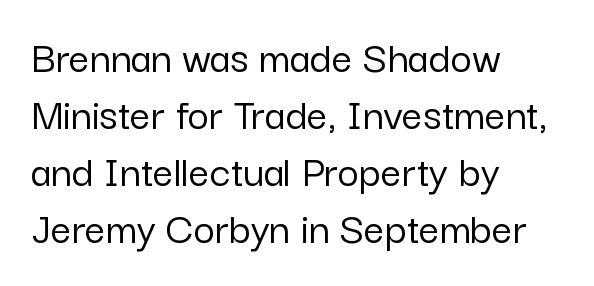
Letter spacing: default. Does the copy run flush right? No — it runs flush left. Check the space under the baseline: it is left empty. Looks like regular typesetting: each glyph gets only the width it needs. Quick note: not italic, upright. This is sans-serif lettering, the kind often seen on screens and signage.
